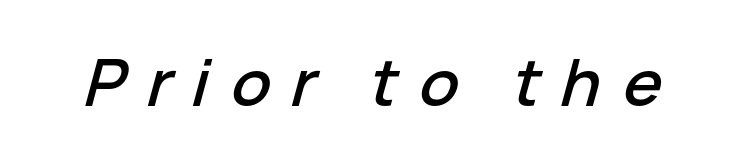
The image shows 65 px text type, italic (leaning right); set unusually wide letter spacing (+0.32 em), not underlined; low stroke contrast and a medium x-height.
